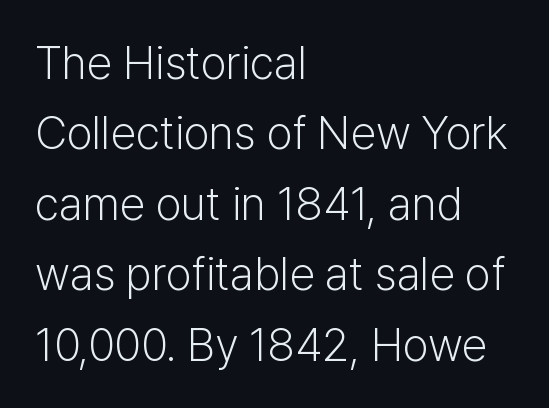
{"serif": "no", "italic": "no", "bold": "no", "weight": "light", "width": "normal", "stroke_contrast": "low", "x_height": "medium", "monospaced": "no", "underline": "no", "align": "left", "line_spacing": "normal", "line_spacing_ratio": 1.53, "letter_spacing": "normal", "letter_spacing_em": 0.0, "glyph_px": 46}
